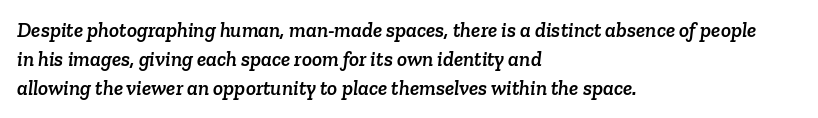
The image shows 21 px text type; set left-aligned, normal line spacing (1.38x), normal letter spacing, not underlined.
